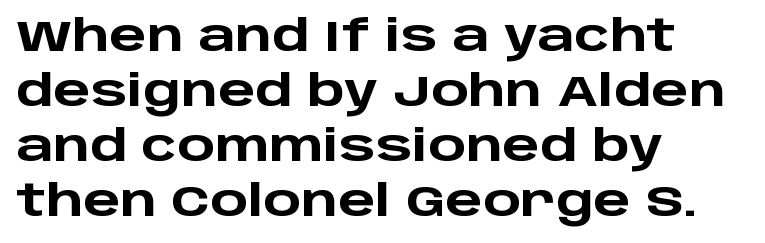
{"serif": "no", "italic": "no", "bold": "yes", "weight": "heavy", "width": "wide", "stroke_contrast": "low", "x_height": "large", "monospaced": "no", "underline": "no", "align": "left", "line_spacing": "normal", "line_spacing_ratio": 1.25, "letter_spacing": "normal", "letter_spacing_em": 0.0, "glyph_px": 44}
